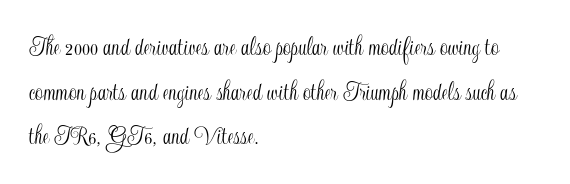
The image shows 28 px condensed type; set left-aligned, normal line spacing (1.59x), normal letter spacing, not underlined; a small x-height.
